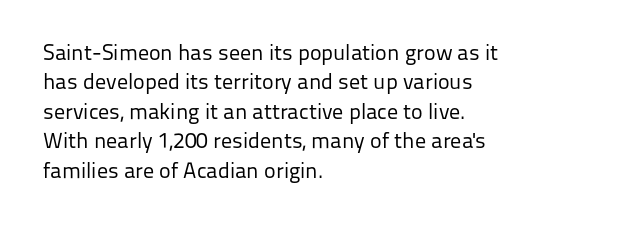
Q: Is the text bold? A: No.
Q: Is the text italic (slanted)? A: No, it is upright.
Q: Is the text underlined? A: No.
Q: How is the paragraph aligned? A: Left-aligned.
Q: Is the spacing between letters normal or unusually wide? A: Normal.
Q: Is the spacing between lines tight, normal or loose? A: Normal.
